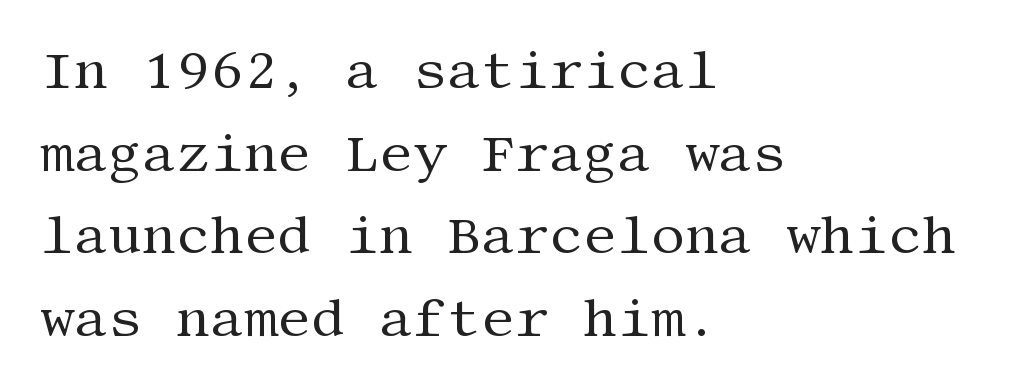
Q: Is the text bold? A: No.
Q: Is the text italic (slanted)? A: No, it is upright.
Q: Is the typeface a serif or a sans-serif typeface? A: Serif.
Q: Is the text underlined? A: No.
Q: How is the paragraph aligned? A: Left-aligned.
Q: Is the spacing between letters normal or unusually wide? A: Normal.
Q: Is the spacing between lines tight, normal or loose? A: Normal.
Q: Width (condensed, normal, or wide)? A: Normal.
Q: Stroke contrast? A: Medium.
Q: x-height? A: Large.
